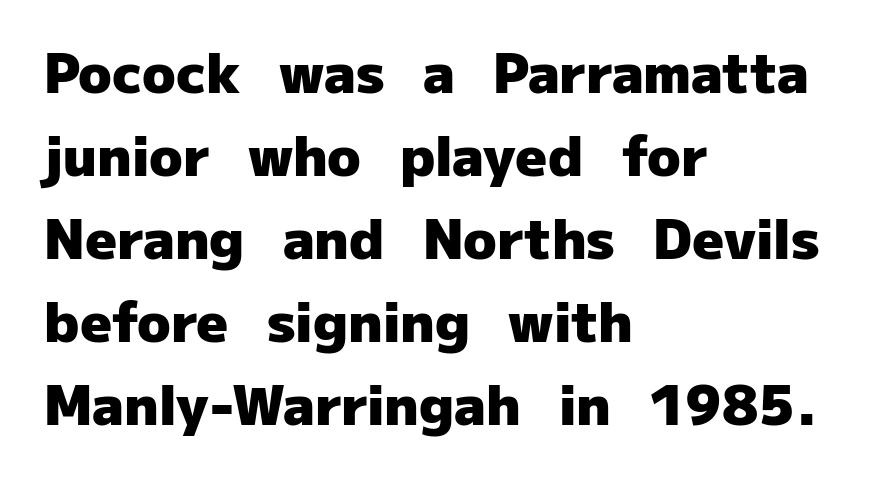
Q: Is the text bold? A: Yes.
Q: Is the text italic (slanted)? A: No, it is upright.
Q: Is the typeface a serif or a sans-serif typeface? A: Sans-serif.
Q: Is the text underlined? A: No.
Q: How is the paragraph aligned? A: Left-aligned.
Q: Is the spacing between letters normal or unusually wide? A: Normal.
Q: Is the spacing between lines tight, normal or loose? A: Normal.
Q: Width (condensed, normal, or wide)? A: Normal.
Q: Stroke contrast? A: Low.
Q: x-height? A: Medium.
Q: Monospaced? A: No.
